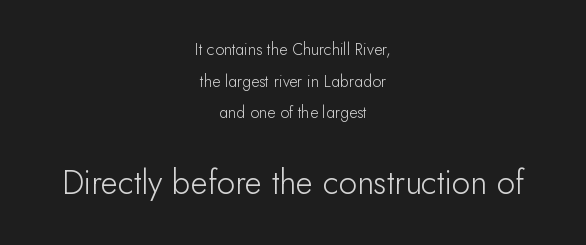
Q: Is the text bold? A: No.
Q: Is the text italic (slanted)? A: No, it is upright.
Q: Is the typeface a serif or a sans-serif typeface? A: Sans-serif.
Q: Is the text underlined? A: No.
Q: How is the paragraph aligned? A: Centered.
Q: Is the spacing between letters normal or unusually wide? A: Normal.
Q: Is the spacing between lines tight, normal or loose? A: Loose.
Q: Which block of text is set in a larger size, the first (top) or the second (bottom)? A: The second (bottom) one.
Q: Width (condensed, normal, or wide)? A: Normal.
Q: Stroke contrast? A: Low.
Q: x-height? A: Small.
Q: Monospaced? A: No.
